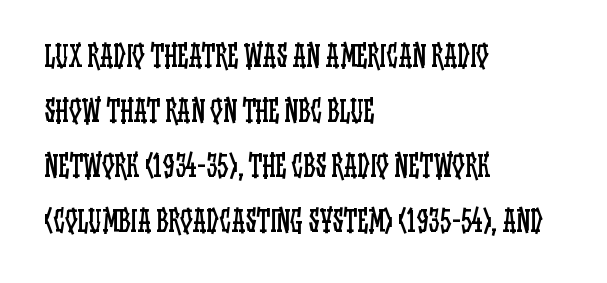
Q: Is the text bold? A: No.
Q: Is the text italic (slanted)? A: No, it is upright.
Q: Is the text underlined? A: No.
Q: How is the paragraph aligned? A: Left-aligned.
Q: Is the spacing between letters normal or unusually wide? A: Normal.
Q: Is the spacing between lines tight, normal or loose? A: Loose.
Q: Width (condensed, normal, or wide)? A: Condensed.
Q: Stroke contrast? A: Low.
Q: x-height? A: Large.
Q: Monospaced? A: No.
